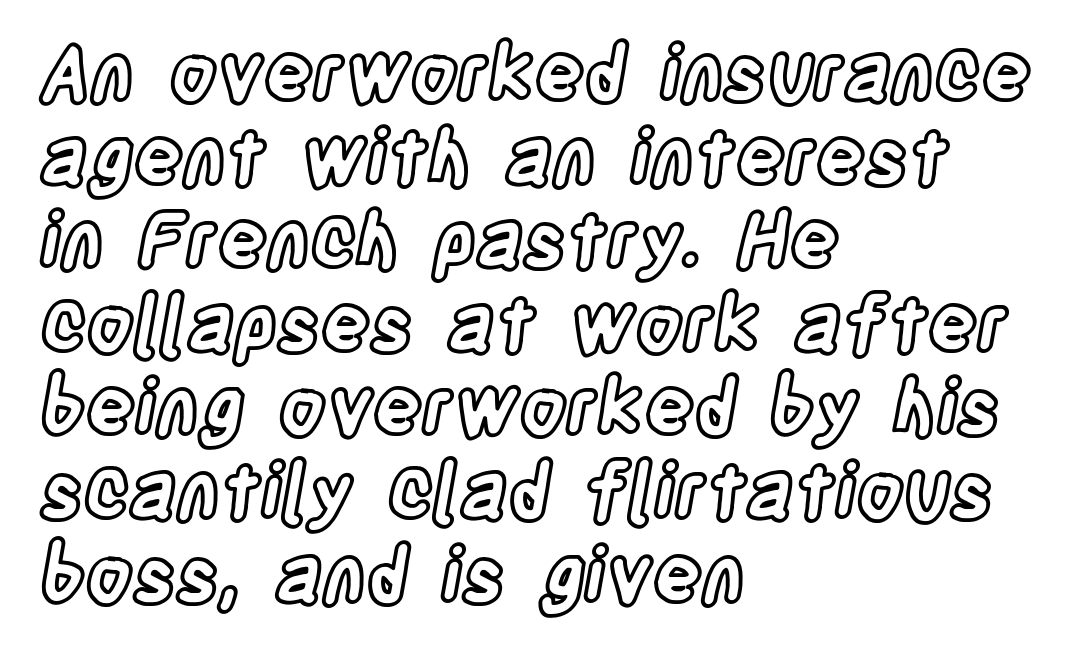
Q: Is the text italic (slanted)? A: Yes.
Q: Is the text underlined? A: No.
Q: How is the paragraph aligned? A: Left-aligned.
Q: Is the spacing between letters normal or unusually wide? A: Normal.
Q: Is the spacing between lines tight, normal or loose? A: Tight.
Q: Width (condensed, normal, or wide)? A: Condensed.
Q: x-height? A: Large.
Q: Monospaced? A: No.
